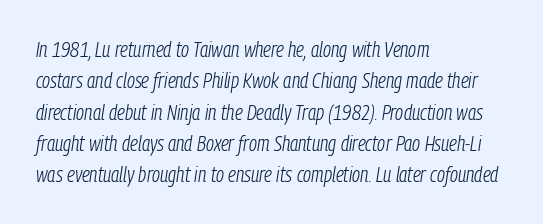
Q: Is the text bold? A: No.
Q: Is the text italic (slanted)? A: Yes, it leans right by about 9 degrees.
Q: Is the text underlined? A: No.
Q: How is the paragraph aligned? A: Left-aligned.
Q: Is the spacing between letters normal or unusually wide? A: Normal.
Q: Is the spacing between lines tight, normal or loose? A: Normal.
